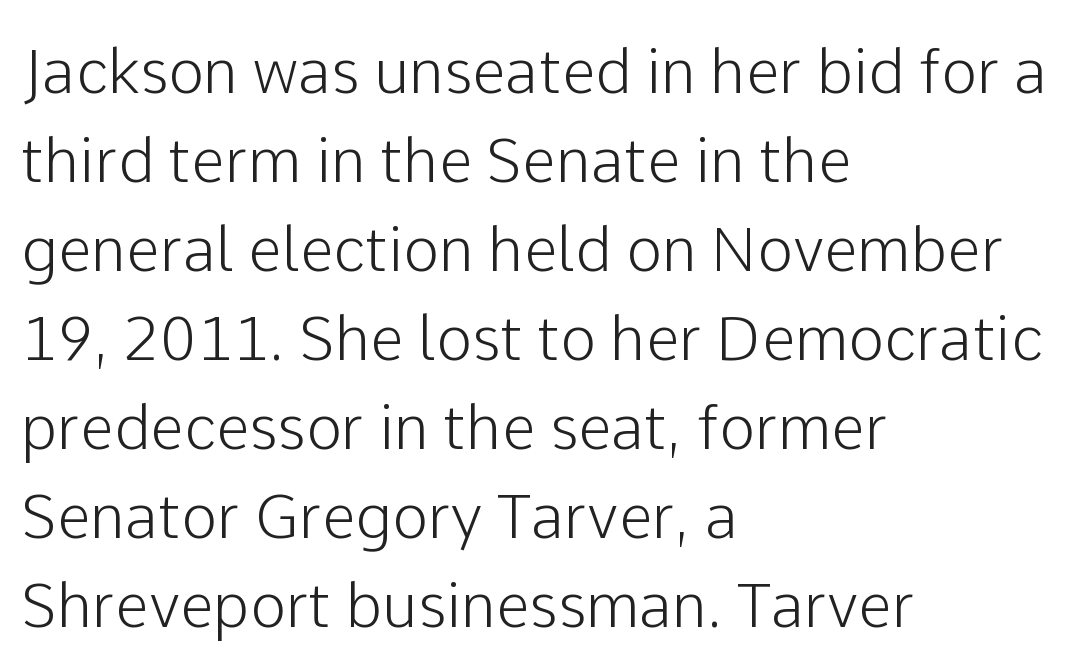
{"serif": "no", "italic": "no", "width": "normal", "stroke_contrast": "low", "x_height": "medium", "monospaced": "no", "underline": "no", "align": "left", "line_spacing": "normal", "line_spacing_ratio": 1.46, "letter_spacing": "normal", "letter_spacing_em": 0.0, "glyph_px": 61}
